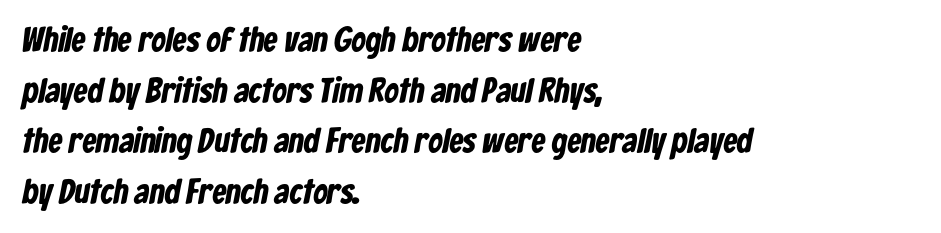
{"serif": "no", "bold": "yes", "weight": "bold", "width": "condensed", "stroke_contrast": "low", "x_height": "medium", "monospaced": "no", "underline": "no", "align": "left", "line_spacing": "normal", "line_spacing_ratio": 1.45, "letter_spacing": "normal", "letter_spacing_em": 0.0, "glyph_px": 35}
